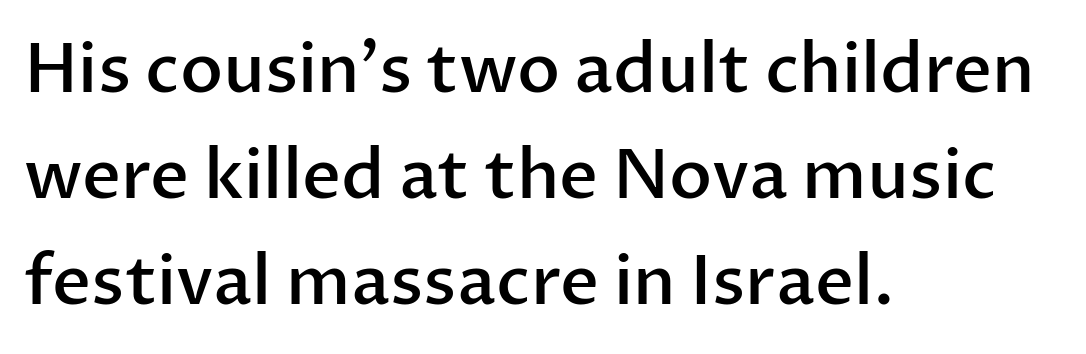
Q: Is the text bold? A: Semi-bold.
Q: Is the text italic (slanted)? A: No, it is upright.
Q: Is the typeface a serif or a sans-serif typeface? A: Sans-serif.
Q: Is the text underlined? A: No.
Q: How is the paragraph aligned? A: Left-aligned.
Q: Is the spacing between letters normal or unusually wide? A: Normal.
Q: Is the spacing between lines tight, normal or loose? A: Normal.
Q: Width (condensed, normal, or wide)? A: Normal.
Q: Stroke contrast? A: Low.
Q: x-height? A: Medium.
Q: Monospaced? A: No.
